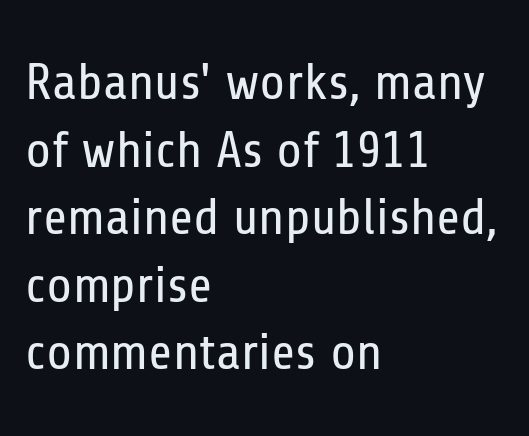
Anything drawn beneath the words? Only blank space. Posture: vertical. Stroke terminals: plain, sans-serif. Spacing between characters is what you'd get straight out of the box. Varying glyph widths throughout — classic text-font behaviour.
